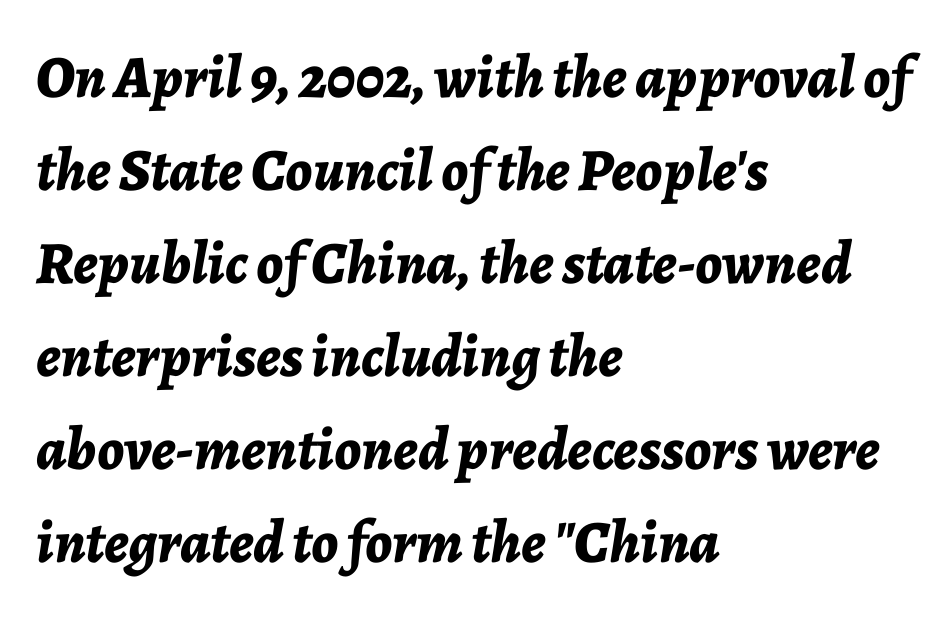
The image shows 60 px bold type, italic (leaning right); set left-aligned, normal line spacing (1.55x), normal letter spacing, not underlined; low stroke contrast and a medium x-height.
